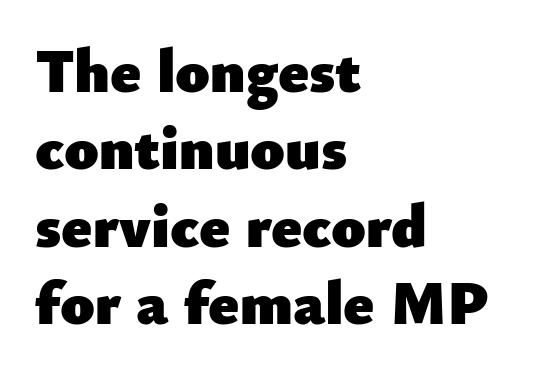
Is there much room between lines? A standard amount, neither cramped nor airy. A typesetter would call this zero additional tracking. Ascenders rise straight up at ninety degrees. The text block is weighted toward the left margin, trailing off unevenly rightward. This sample uses a sans-serif face.
